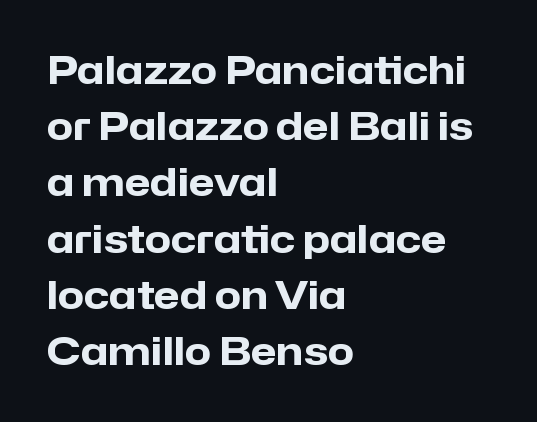
Interline gaps are of average width in this sample. All the whitespace from short lines collects on the right. Weight: bold. Varying glyph widths throughout — classic text-font behaviour. Each word holds together tightly as a unit, with standard inter-letter gaps. The space directly below the letters is spotless.
